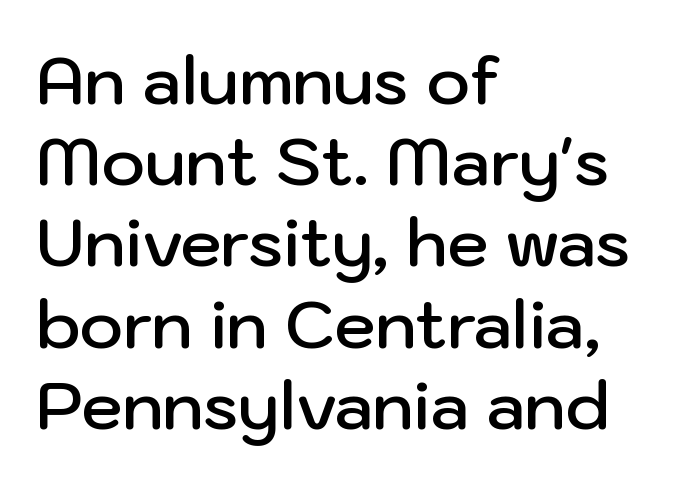
The image shows 66 px semibold sans-serif type, upright; set left-aligned, line spacing 1.23x, normal letter spacing, not underlined; low stroke contrast and a medium x-height.
